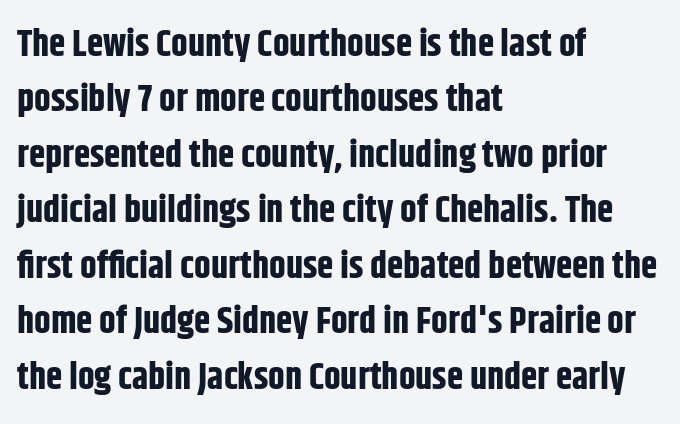
The characters display no serif detailing; their extremities are plain. These lines carry a lot of weight — the face is fully bold. The rendering keeps characters at their native spacing. Every row of glyphs begins at an identical x-position on the left.
